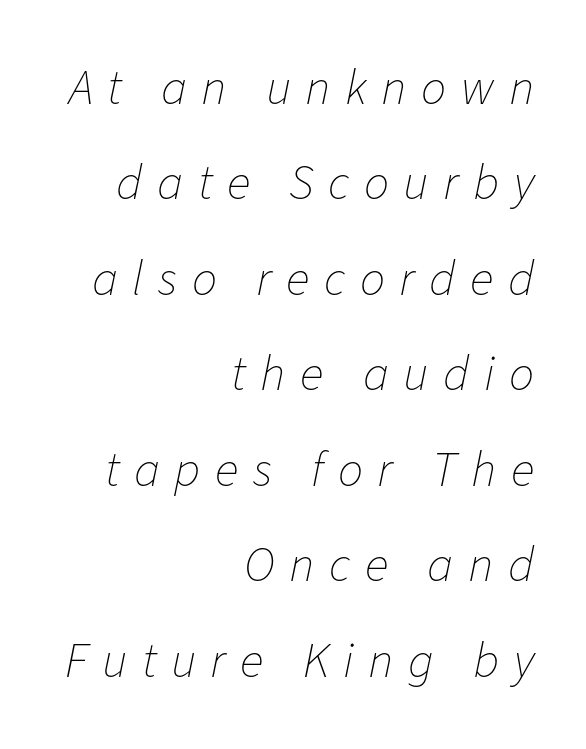
Here the designer chose a conventional face with non-uniform glyph widths. Whoever set this chose breathing room over compactness in the vertical rhythm. Horizontal alignment here is rightward, an uncommon choice for prose. Looking at the ascenders, they clearly lean. A typesetter would call this heavily tracked-out type.
